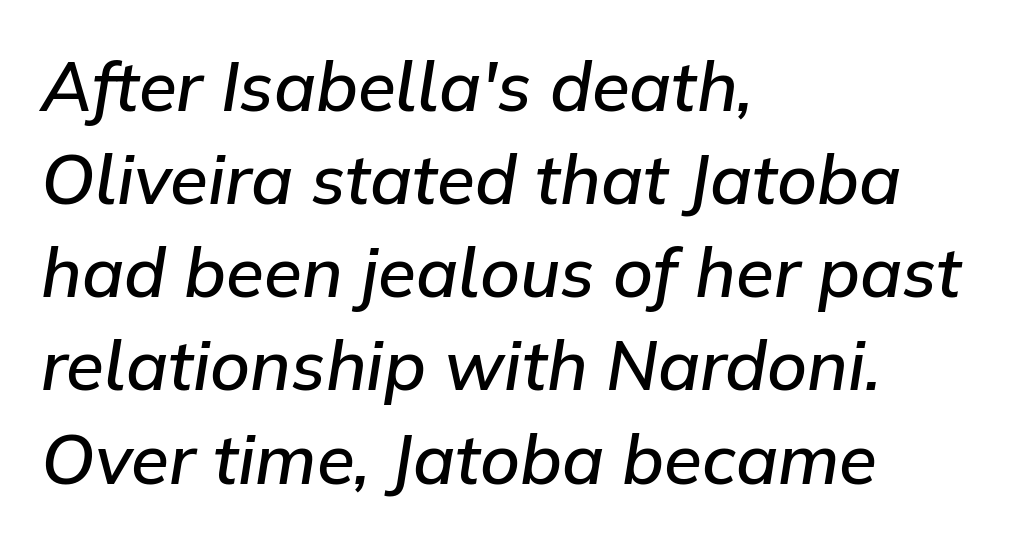
Q: Is the text bold? A: Semi-bold.
Q: Is the text italic (slanted)? A: Yes, it leans right by about 9 degrees.
Q: Is the text underlined? A: No.
Q: How is the paragraph aligned? A: Left-aligned.
Q: Is the spacing between letters normal or unusually wide? A: Normal.
Q: Is the spacing between lines tight, normal or loose? A: Normal.
Q: Width (condensed, normal, or wide)? A: Normal.
Q: Stroke contrast? A: Low.
Q: x-height? A: Medium.
Q: Monospaced? A: No.
